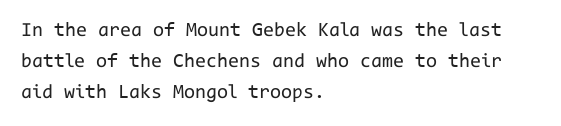
Between one letter and the next there's only the usual sliver of space. Letters rest on an invisible, unmarked baseline. Does the copy run flush right? No — it runs flush left. Nothing heavy about these letters — not bold at all.
